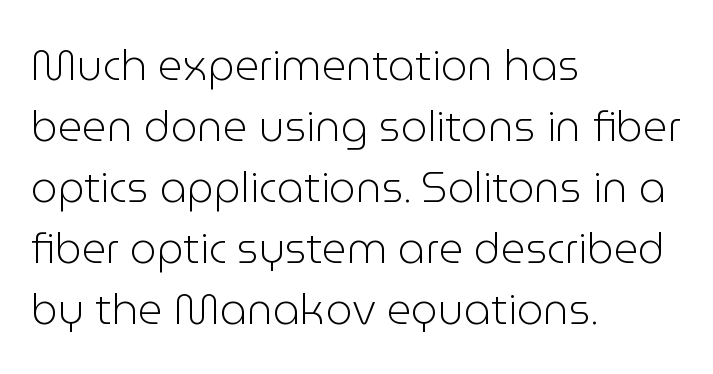
The image shows 42 px light sans-serif type, upright; set left-aligned, normal line spacing (1.45x), normal letter spacing, not underlined; low stroke contrast and a medium x-height.
